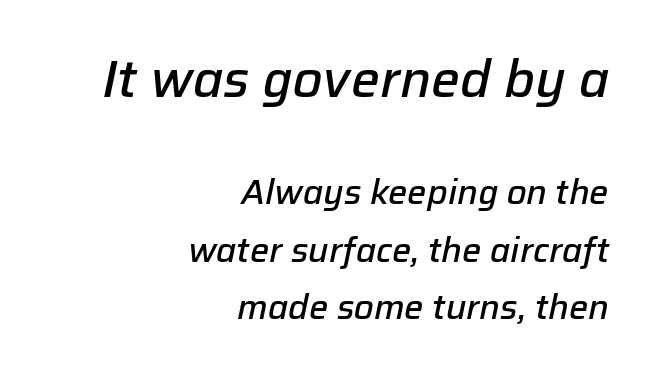
Q: Is the text bold? A: Semi-bold.
Q: Is the text italic (slanted)? A: Yes, it leans right by about 12 degrees.
Q: Is the text underlined? A: No.
Q: How is the paragraph aligned? A: Right-aligned.
Q: Is the spacing between letters normal or unusually wide? A: Normal.
Q: Is the spacing between lines tight, normal or loose? A: Normal.
Q: Which block of text is set in a larger size, the first (top) or the second (bottom)? A: The first (top) one.
Q: Width (condensed, normal, or wide)? A: Normal.
Q: Stroke contrast? A: Low.
Q: x-height? A: Medium.
Q: Monospaced? A: No.
